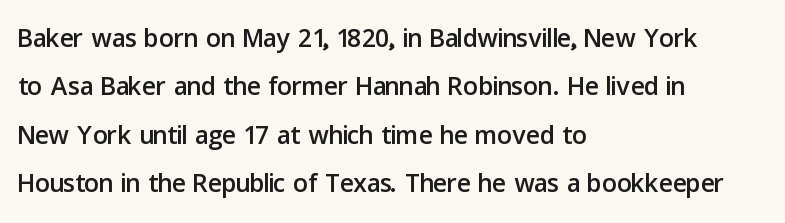
{"serif": "no", "italic": "no", "width": "normal", "stroke_contrast": "low", "x_height": "medium", "monospaced": "no", "underline": "no", "align": "left", "line_spacing": "normal", "line_spacing_ratio": 1.31, "letter_spacing": "normal", "letter_spacing_em": 0.0, "glyph_px": 37}
